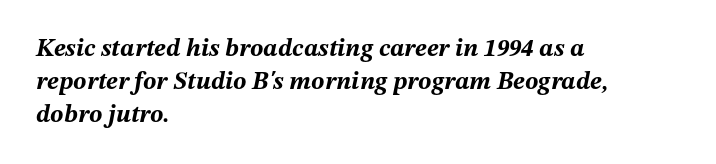
The text carries the slant typical of an italic or oblique font. Every row of glyphs begins at an identical x-position on the left. Beneath every word, the page is bare. The line-height multiplier appears to be the usual default. The font is running at its bold setting.
